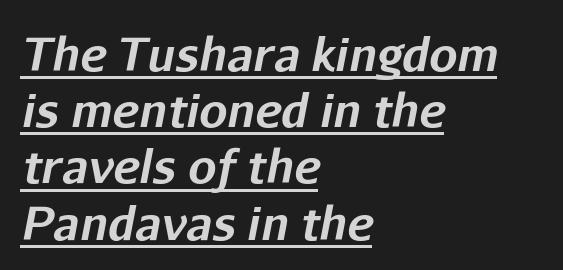
Looks like regular typesetting: each glyph gets only the width it needs. What stands out about the letter spacing? Nothing — it is the standard amount. This is oblique type, the kind used for emphasis or titles. The face used here appears with an underline applied. Normally led — the rows are evenly, conventionally spaced.
